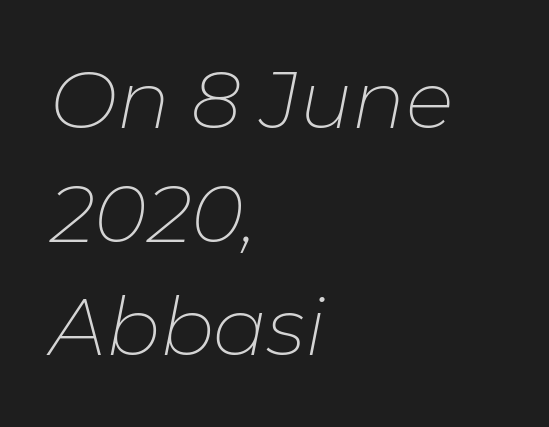
Looks like regular typesetting: each glyph gets only the width it needs. Short note: letters normally spaced. The setting favours the left margin, as ordinary paragraphs usually do. The face used here has a pronounced slope to its letters.
